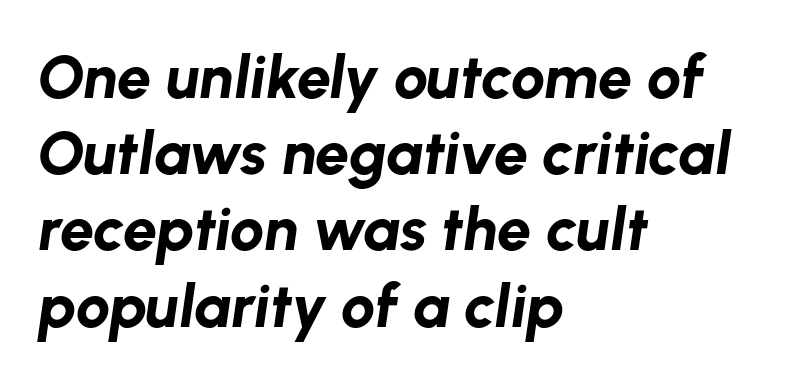
{"italic": "yes", "lean": "right", "slant_degrees": 8, "bold": "yes", "weight": "bold", "width": "normal", "stroke_contrast": "low", "x_height": "medium", "monospaced": "no", "underline": "no", "align": "left", "line_spacing": "normal", "line_spacing_ratio": 1.25, "letter_spacing": "normal", "letter_spacing_em": 0.0, "glyph_px": 61}
